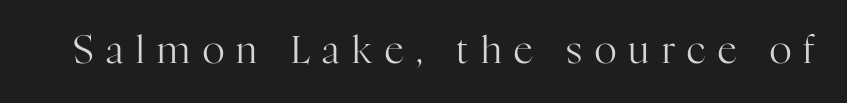
The image shows 38 px regular-weight serif type, upright; set unusually wide letter spacing (+0.33 em), not underlined; high stroke contrast and a medium x-height.
